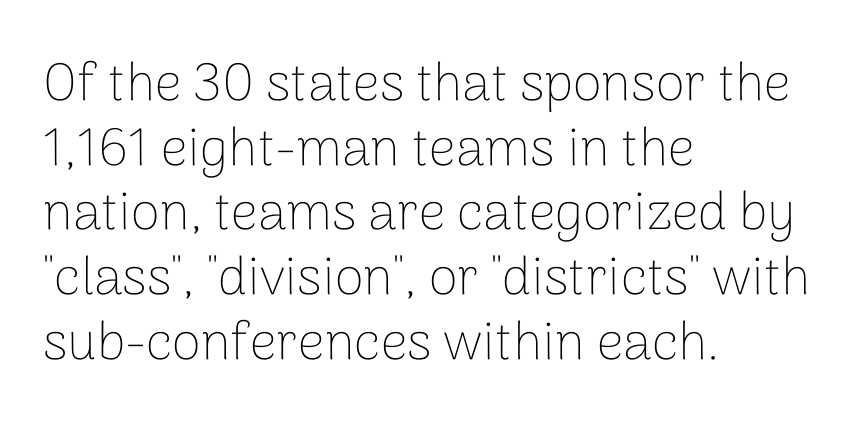
The image shows 53 px thin sans-serif type, upright; set left-aligned, line spacing 1.22x, normal letter spacing, not underlined; low stroke contrast and a medium x-height.
